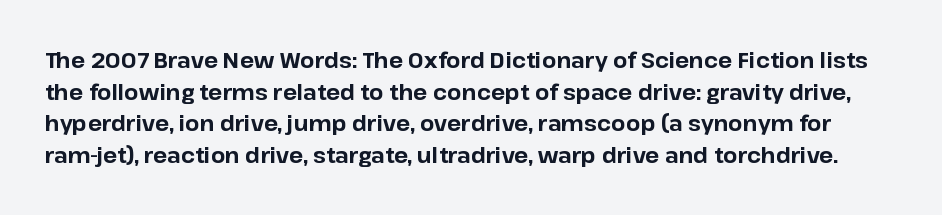
{"italic": "no", "bold": "yes", "underline": "no", "line_spacing": "normal", "line_spacing_ratio": 1.51, "letter_spacing": "normal", "letter_spacing_em": 0.0, "glyph_px": 21}
